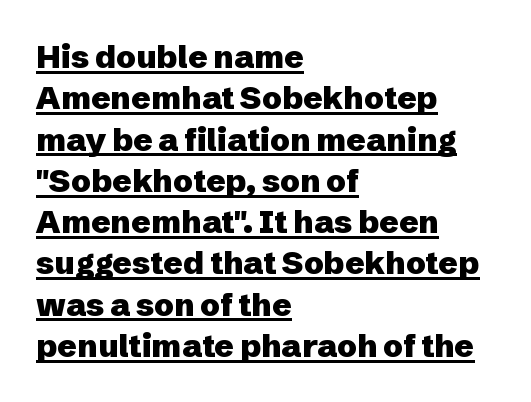
{"serif": "no", "italic": "no", "bold": "yes", "weight": "heavy", "width": "normal", "stroke_contrast": "low", "x_height": "medium", "monospaced": "no", "underline": "yes", "align": "left", "line_spacing": "normal", "line_spacing_ratio": 1.29, "letter_spacing": "normal", "letter_spacing_em": 0.0, "glyph_px": 32}
